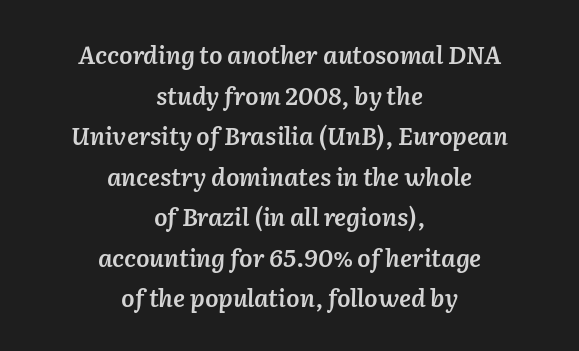
The image shows 24 px text type, italic (leaning right); set centered, normal line spacing (1.69x), normal letter spacing, not underlined.
